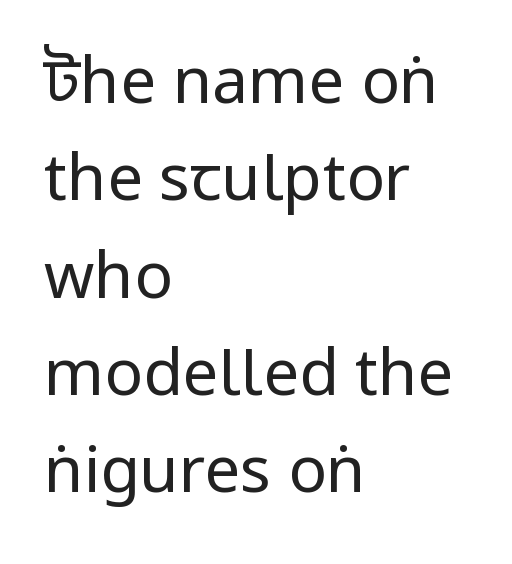
Q: Is the text bold? A: No.
Q: Is the text italic (slanted)? A: No, it is upright.
Q: Is the typeface a serif or a sans-serif typeface? A: Sans-serif.
Q: Is the text underlined? A: No.
Q: How is the paragraph aligned? A: Left-aligned.
Q: Is the spacing between letters normal or unusually wide? A: Normal.
Q: Is the spacing between lines tight, normal or loose? A: Normal.
Q: Width (condensed, normal, or wide)? A: Condensed.
Q: Stroke contrast? A: Low.
Q: x-height? A: Large.
Q: Monospaced? A: No.
